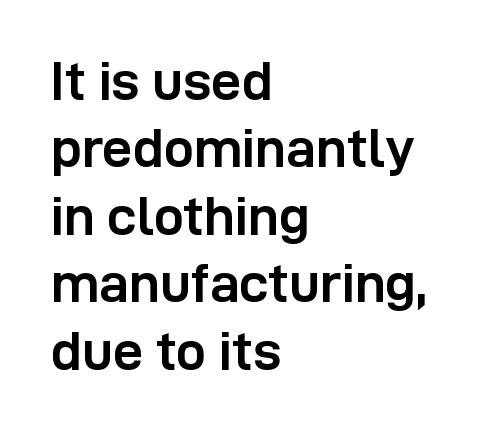
Q: Is the text bold? A: Yes.
Q: Is the text italic (slanted)? A: No, it is upright.
Q: Is the typeface a serif or a sans-serif typeface? A: Sans-serif.
Q: Is the text underlined? A: No.
Q: How is the paragraph aligned? A: Left-aligned.
Q: Is the spacing between letters normal or unusually wide? A: Normal.
Q: Is the spacing between lines tight, normal or loose? A: Normal.
Q: Width (condensed, normal, or wide)? A: Normal.
Q: Stroke contrast? A: Low.
Q: x-height? A: Medium.
Q: Monospaced? A: No.
